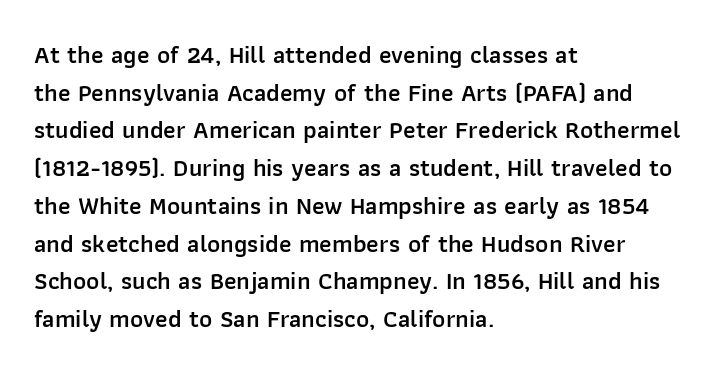
{"italic": "no", "bold": "semi", "underline": "no", "align": "left", "line_spacing": "normal", "line_spacing_ratio": 1.51, "letter_spacing": "normal", "letter_spacing_em": 0.0, "glyph_px": 25}
